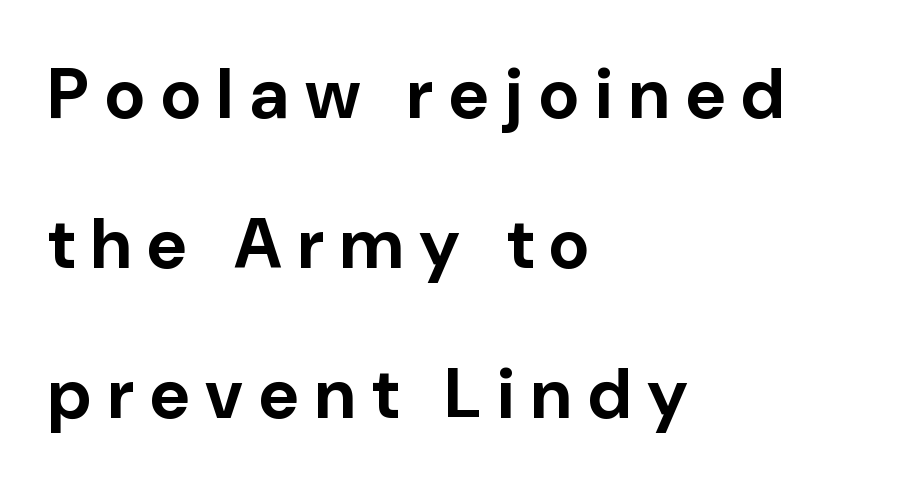
The image shows 70 px bold sans-serif type, upright; set left-aligned, loose line spacing (2.14x), unusually wide letter spacing (+0.23 em), not underlined; low stroke contrast and a medium x-height.
